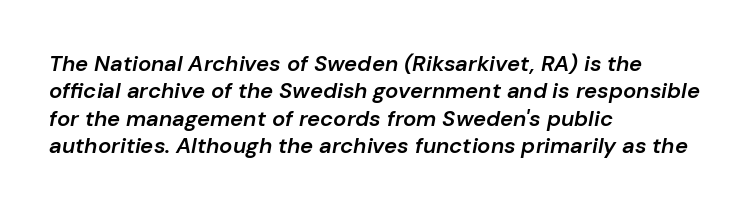
{"italic": "yes", "lean": "right", "slant_degrees": 10, "bold": "semi", "underline": "no", "align": "left", "line_spacing_ratio": 1.24, "letter_spacing": "normal", "letter_spacing_em": 0.0, "glyph_px": 22}
